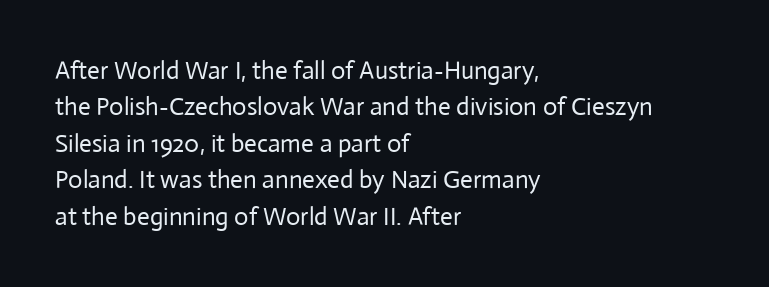
Q: Is the text bold? A: No.
Q: Is the text italic (slanted)? A: No, it is upright.
Q: Is the text underlined? A: No.
Q: How is the paragraph aligned? A: Left-aligned.
Q: Is the spacing between letters normal or unusually wide? A: Normal.
Q: Is the spacing between lines tight, normal or loose? A: Normal.
